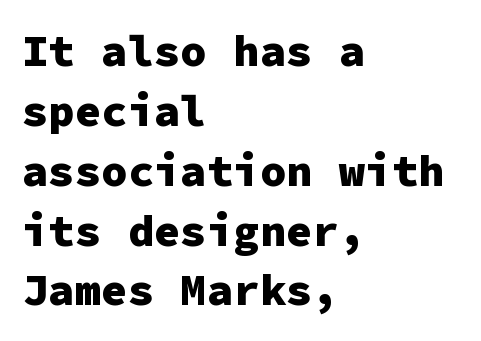
The image shows 44 px heavy sans-serif type, upright, monospaced; set left-aligned, normal line spacing (1.36x), normal letter spacing, not underlined; low stroke contrast and a medium x-height.
